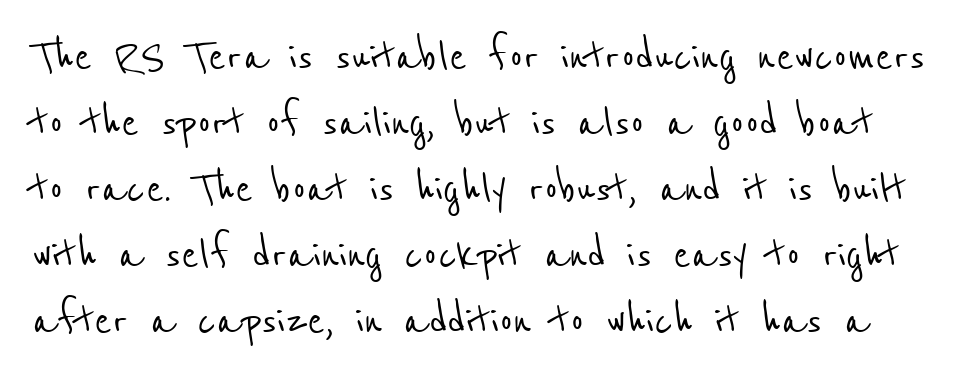
The image shows 52 px condensed sans-serif type; set normal line spacing (1.27x), normal letter spacing, not underlined; low stroke contrast and a medium x-height.
